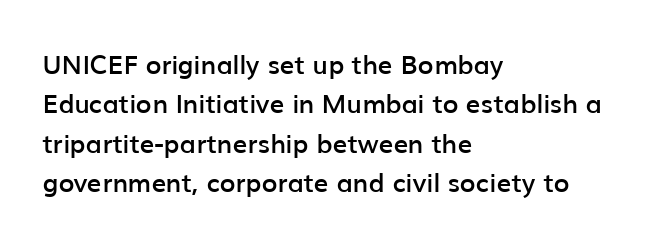
The image shows 26 px text type, upright; set left-aligned, normal line spacing (1.51x), normal letter spacing, not underlined.
